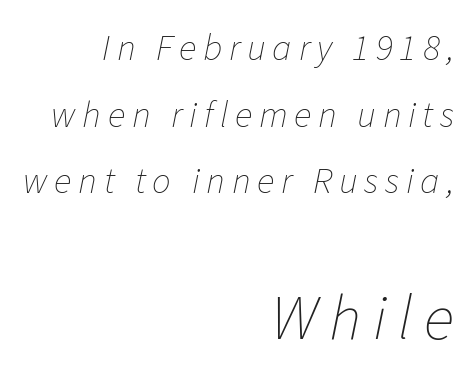
Q: Is the text bold? A: No.
Q: Is the text italic (slanted)? A: Yes, it leans right by about 11 degrees.
Q: Is the text underlined? A: No.
Q: How is the paragraph aligned? A: Right-aligned.
Q: Which block of text is set in a larger size, the first (top) or the second (bottom)? A: The second (bottom) one.
Q: Width (condensed, normal, or wide)? A: Normal.
Q: Stroke contrast? A: Low.
Q: x-height? A: Medium.
Q: Monospaced? A: No.
